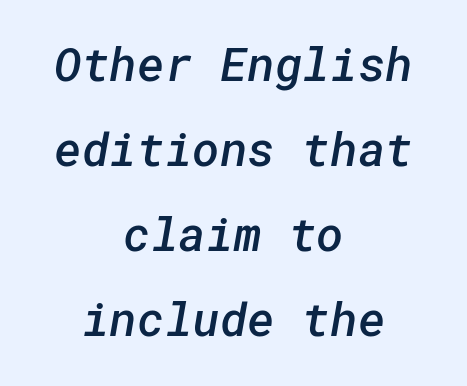
Bold? Not quite — semibold, heavier than regular but stopping short. The passage shown has conventional tracking throughout. Line starts and ends both wander, symmetrically. The passage shown is typeset with a sans-serif family.
